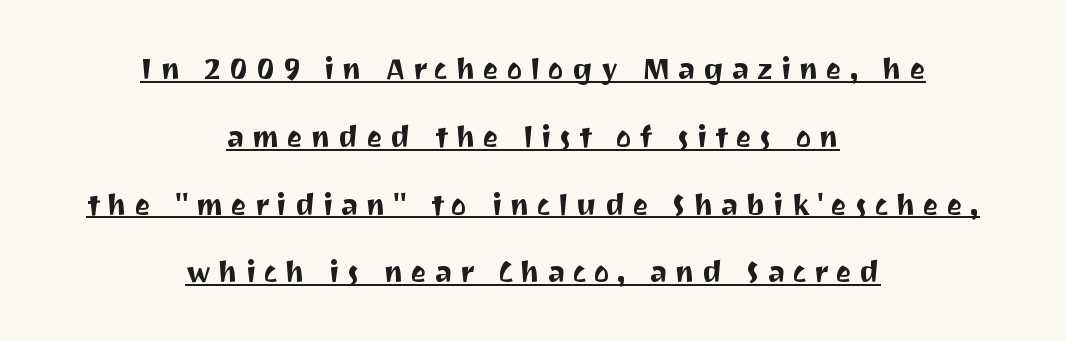
{"serif": "no", "italic": "no", "width": "normal", "stroke_contrast": "medium", "x_height": "medium", "monospaced": "no", "underline": "yes", "align": "center", "line_spacing": "loose", "line_spacing_ratio": 2.26, "letter_spacing": "wide", "letter_spacing_em": 0.25, "glyph_px": 30}
